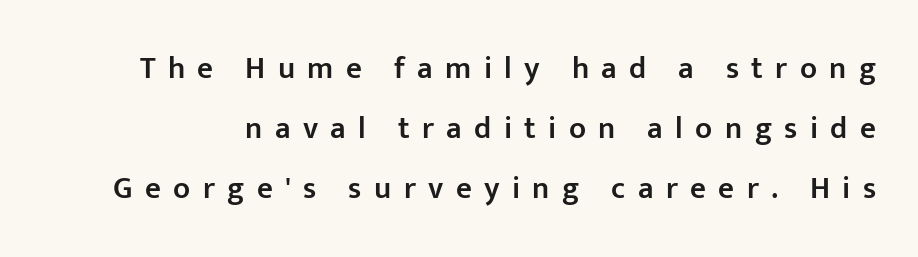
Q: Is the text bold? A: Semi-bold.
Q: Is the text italic (slanted)? A: No, it is upright.
Q: Is the typeface a serif or a sans-serif typeface? A: Sans-serif.
Q: Is the text underlined? A: No.
Q: Is the spacing between letters normal or unusually wide? A: Unusually wide.
Q: Is the spacing between lines tight, normal or loose? A: Loose.
Q: Width (condensed, normal, or wide)? A: Normal.
Q: Stroke contrast? A: Low.
Q: x-height? A: Medium.
Q: Monospaced? A: No.
